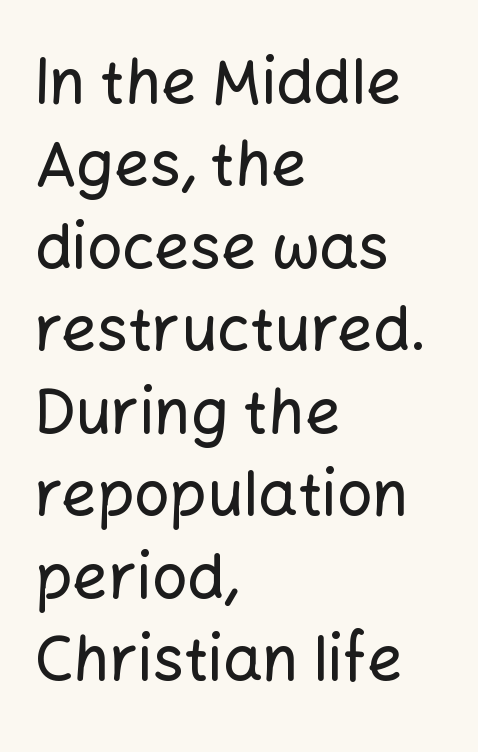
Do the characters align in a grid? No, the font is proportional. The letters stand upright; this is a roman face. Summary of vertical rhythm: regular, with standard interline spacing. Note: no serifs on the glyphs. Standard letterfit; no display-style spreading of the glyphs. Compared with a centered layout, this one pins lines to the left instead.
